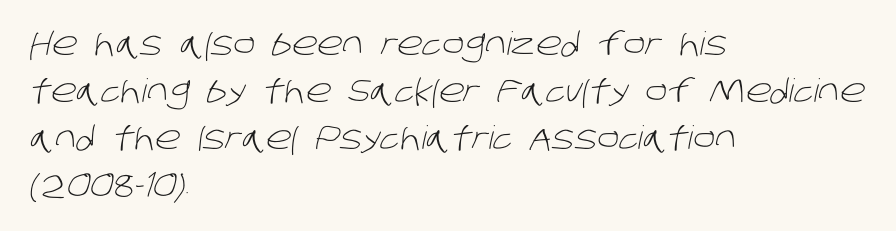
Q: Is the text bold? A: No.
Q: Is the typeface a serif or a sans-serif typeface? A: Sans-serif.
Q: Is the text underlined? A: No.
Q: How is the paragraph aligned? A: Left-aligned.
Q: Is the spacing between letters normal or unusually wide? A: Normal.
Q: Is the spacing between lines tight, normal or loose? A: Normal.
Q: Width (condensed, normal, or wide)? A: Normal.
Q: Stroke contrast? A: Low.
Q: x-height? A: Large.
Q: Monospaced? A: No.
